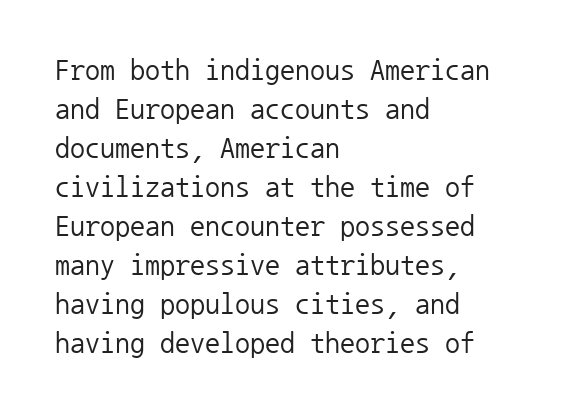
{"serif": "no", "italic": "no", "bold": "no", "weight": "regular", "width": "normal", "stroke_contrast": "low", "x_height": "medium", "monospaced": "yes", "underline": "no", "align": "left", "line_spacing": "normal", "line_spacing_ratio": 1.3, "letter_spacing": "normal", "letter_spacing_em": 0.0, "glyph_px": 30}
